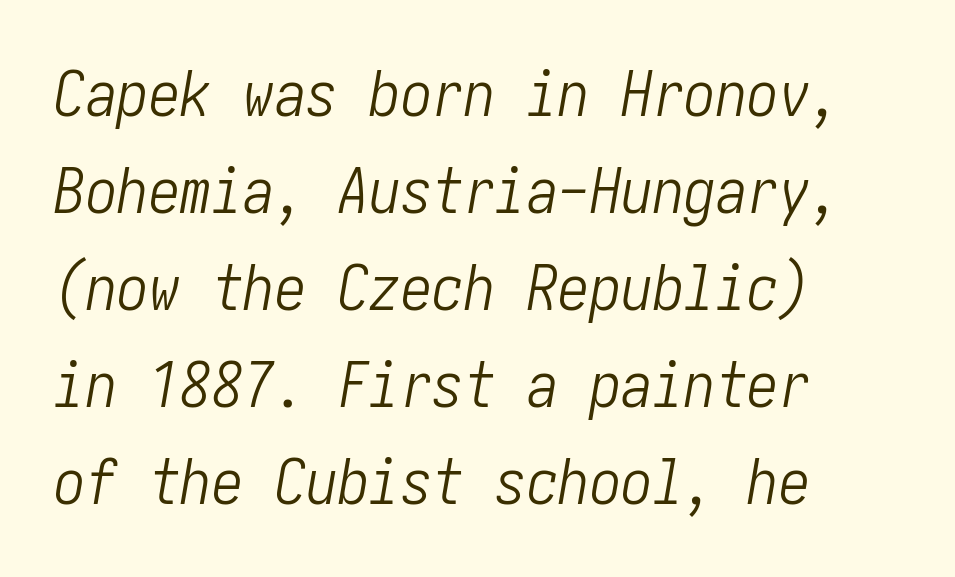
The gap between lines stays unmarked. The paragraph has a hard left edge and a soft right edge. Short note: letters normally spaced. Summary of weight: not heavy and not bold.
